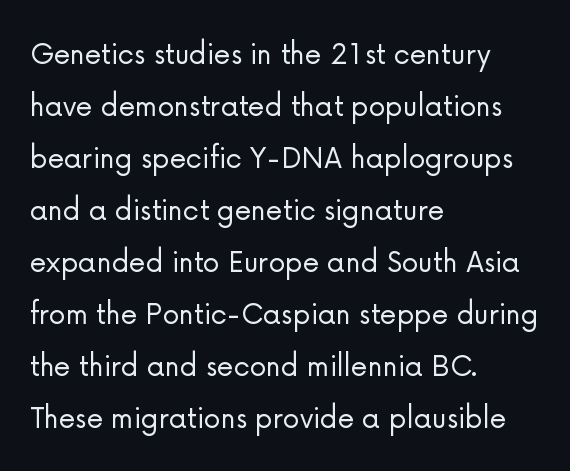
The image shows 34 px light sans-serif type, upright; set left-aligned, normal line spacing (1.53x), normal letter spacing, not underlined; low stroke contrast and a medium x-height.
